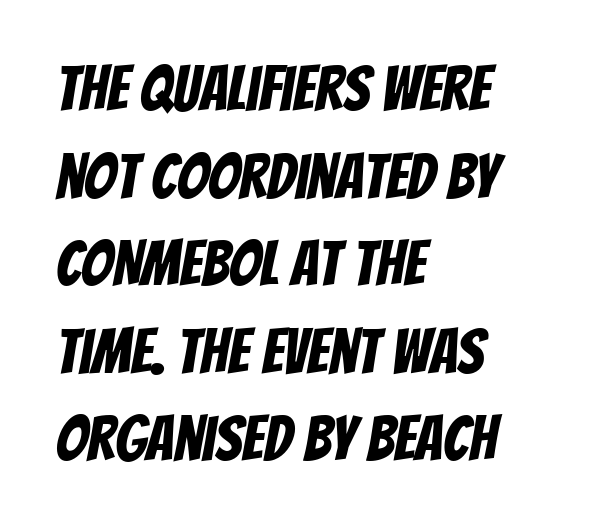
Just letters on the line, the space beneath them empty. The vertical gap from one line to the next is medium. Note the varied advance widths — an 'i' is clearly narrower than an 'm'. These lines are composed in type without serifs.
